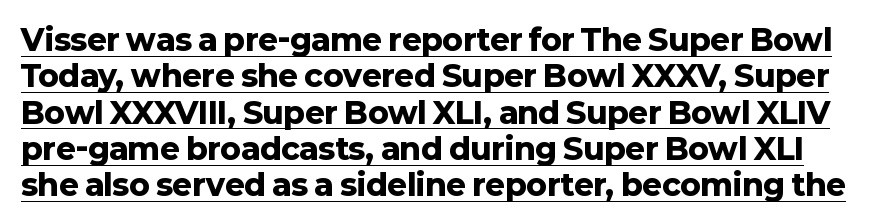
{"serif": "no", "italic": "no", "bold": "yes", "weight": "heavy", "width": "normal", "stroke_contrast": "low", "x_height": "medium", "monospaced": "no", "underline": "yes", "line_spacing_ratio": 1.21, "letter_spacing": "normal", "letter_spacing_em": 0.0, "glyph_px": 30}
